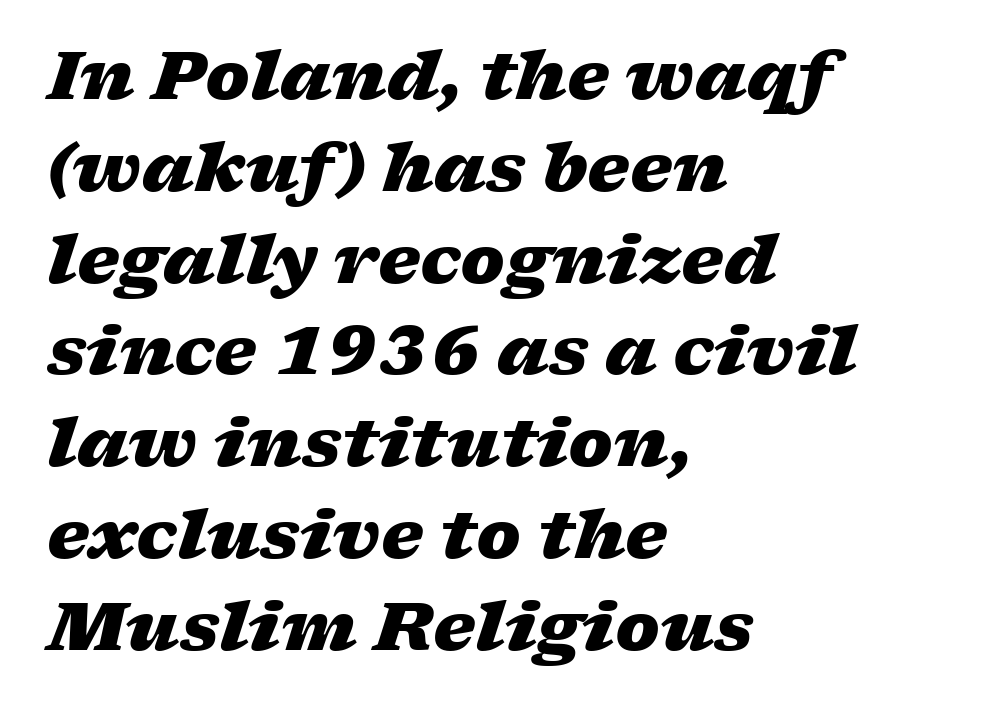
{"italic": "yes", "lean": "right", "slant_degrees": 17, "bold": "yes", "weight": "heavy", "width": "wide", "stroke_contrast": "low", "x_height": "medium", "monospaced": "no", "underline": "no", "align": "left", "line_spacing": "normal", "line_spacing_ratio": 1.37, "letter_spacing": "normal", "letter_spacing_em": 0.0, "glyph_px": 67}
